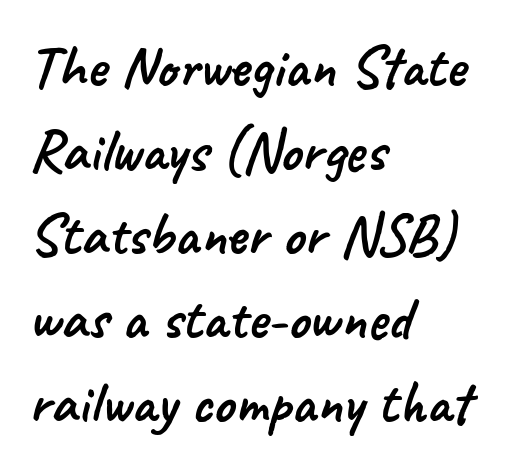
{"serif": "no", "width": "normal", "stroke_contrast": "low", "x_height": "small", "monospaced": "no", "underline": "no", "align": "left", "line_spacing": "normal", "line_spacing_ratio": 1.4, "letter_spacing": "normal", "letter_spacing_em": 0.0, "glyph_px": 60}
